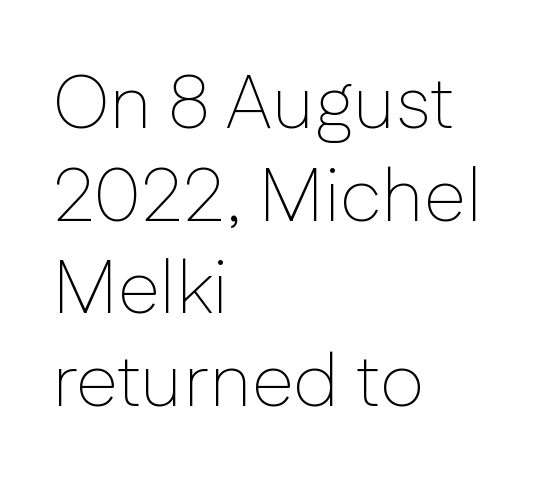
{"serif": "no", "italic": "no", "bold": "no", "weight": "thin", "width": "normal", "stroke_contrast": "low", "x_height": "medium", "monospaced": "no", "underline": "no", "align": "left", "line_spacing_ratio": 1.22, "letter_spacing": "normal", "letter_spacing_em": 0.0, "glyph_px": 76}
